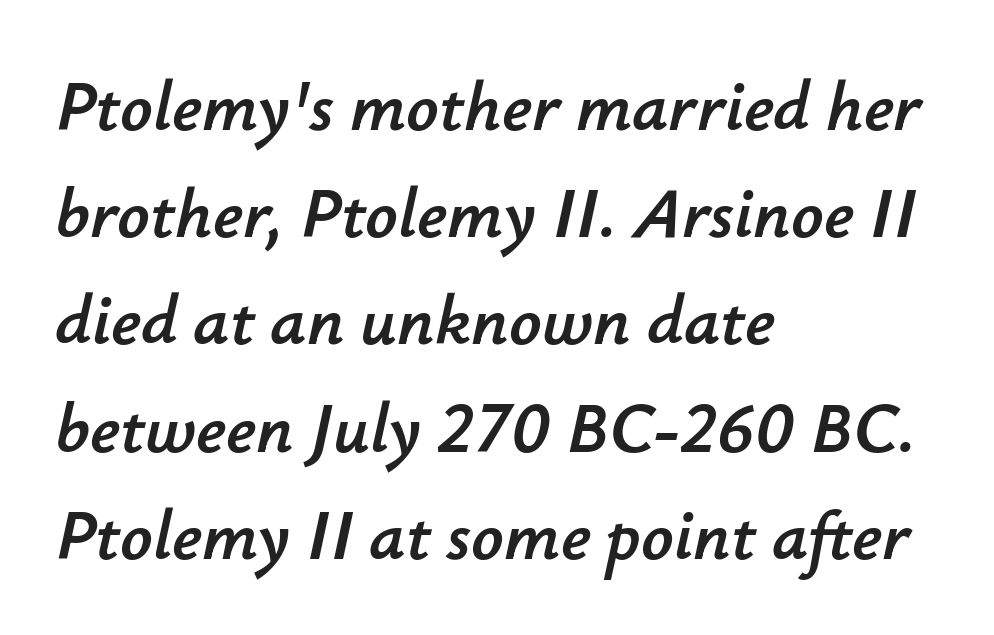
Q: Is the text italic (slanted)? A: Yes, it leans right by about 12 degrees.
Q: Is the text underlined? A: No.
Q: How is the paragraph aligned? A: Left-aligned.
Q: Is the spacing between letters normal or unusually wide? A: Normal.
Q: Is the spacing between lines tight, normal or loose? A: Normal.
Q: Width (condensed, normal, or wide)? A: Normal.
Q: Stroke contrast? A: Low.
Q: x-height? A: Small.
Q: Monospaced? A: No.
